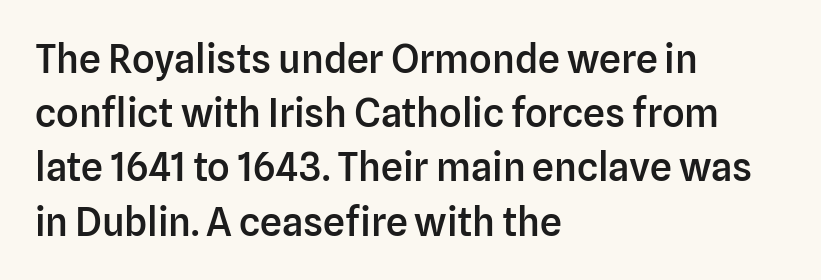
Do the characters align in a grid? No, the font is proportional. Rendered with straight, roman letterforms. Whoever set this chose a conventional vertical rhythm. Words float on clear page, feet unadorned. The letterforms sit shoulder to shoulder at normal distance.
